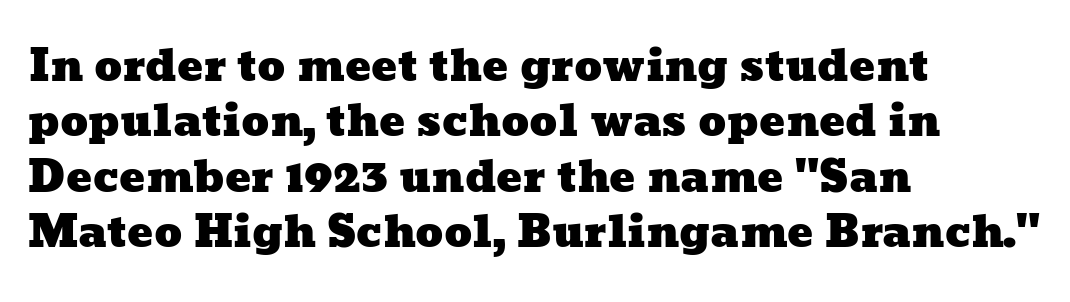
The image shows 43 px wide type; set left-aligned, normal line spacing (1.29x), normal letter spacing, not underlined; low stroke contrast and a medium x-height.
